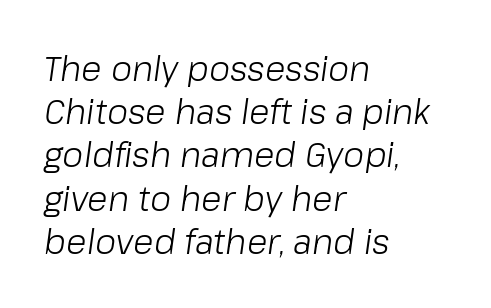
The image shows 34 px light type, italic (leaning right); set left-aligned, normal line spacing (1.27x), normal letter spacing, not underlined; low stroke contrast and a medium x-height.
